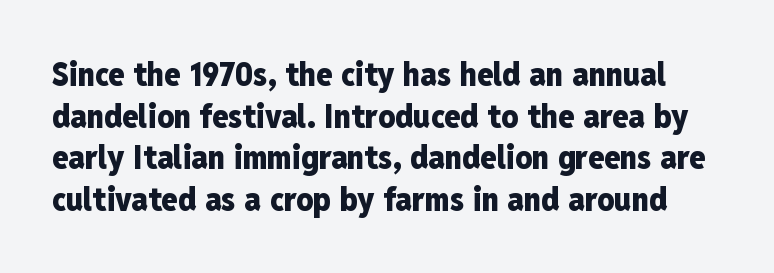
{"serif": "no", "italic": "no", "bold": "yes", "weight": "heavy", "width": "condensed", "stroke_contrast": "low", "x_height": "medium", "monospaced": "no", "underline": "no", "line_spacing": "normal", "line_spacing_ratio": 1.26, "letter_spacing": "normal", "letter_spacing_em": 0.0, "glyph_px": 33}
